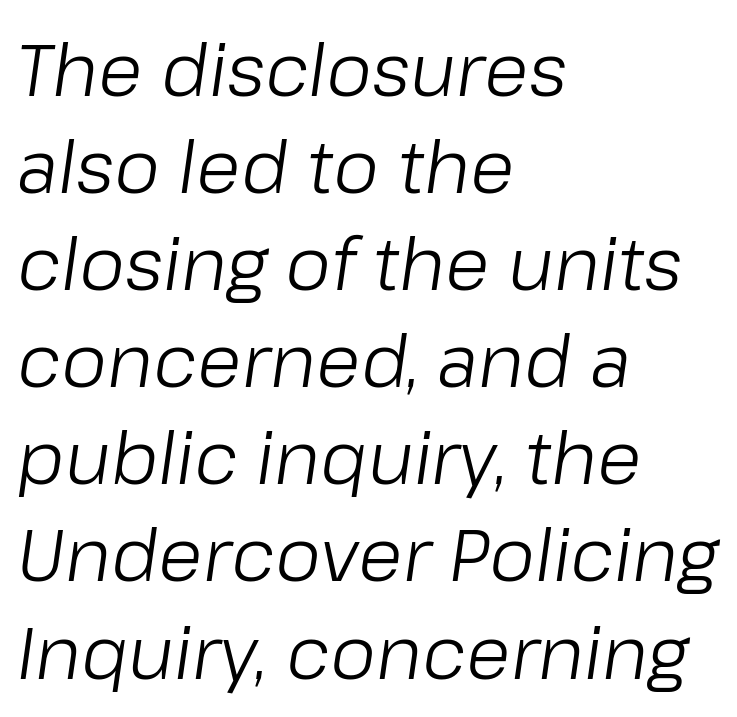
The image shows 73 px light type, italic (leaning right); set left-aligned, normal line spacing (1.33x), normal letter spacing, not underlined; low stroke contrast and a medium x-height.
